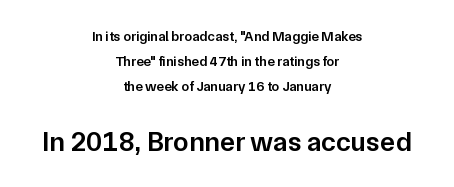
Q: Is the text bold? A: Semi-bold.
Q: Is the text italic (slanted)? A: No, it is upright.
Q: Is the typeface a serif or a sans-serif typeface? A: Sans-serif.
Q: Is the text underlined? A: No.
Q: How is the paragraph aligned? A: Centered.
Q: Is the spacing between letters normal or unusually wide? A: Normal.
Q: Which block of text is set in a larger size, the first (top) or the second (bottom)? A: The second (bottom) one.
Q: Width (condensed, normal, or wide)? A: Normal.
Q: Stroke contrast? A: Low.
Q: x-height? A: Medium.
Q: Monospaced? A: No.
